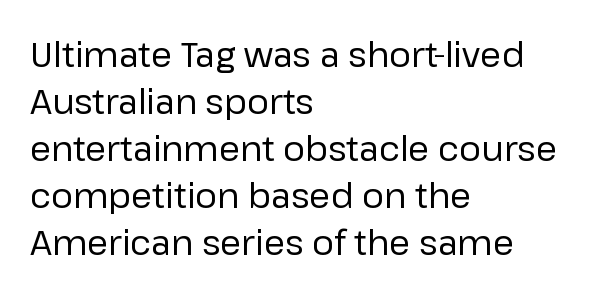
{"serif": "no", "italic": "no", "bold": "no", "weight": "regular", "width": "normal", "stroke_contrast": "low", "x_height": "medium", "monospaced": "no", "underline": "no", "align": "left", "line_spacing": "normal", "line_spacing_ratio": 1.38, "letter_spacing": "normal", "letter_spacing_em": 0.0, "glyph_px": 34}
